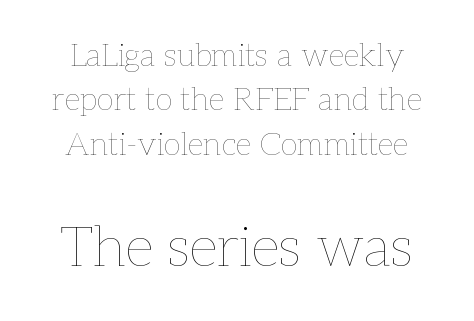
The image shows 56 px thin type, upright; set normal line spacing (1.39x), normal letter spacing, not underlined; the second (bottom) block is 1.75x larger; low stroke contrast and a medium x-height.
